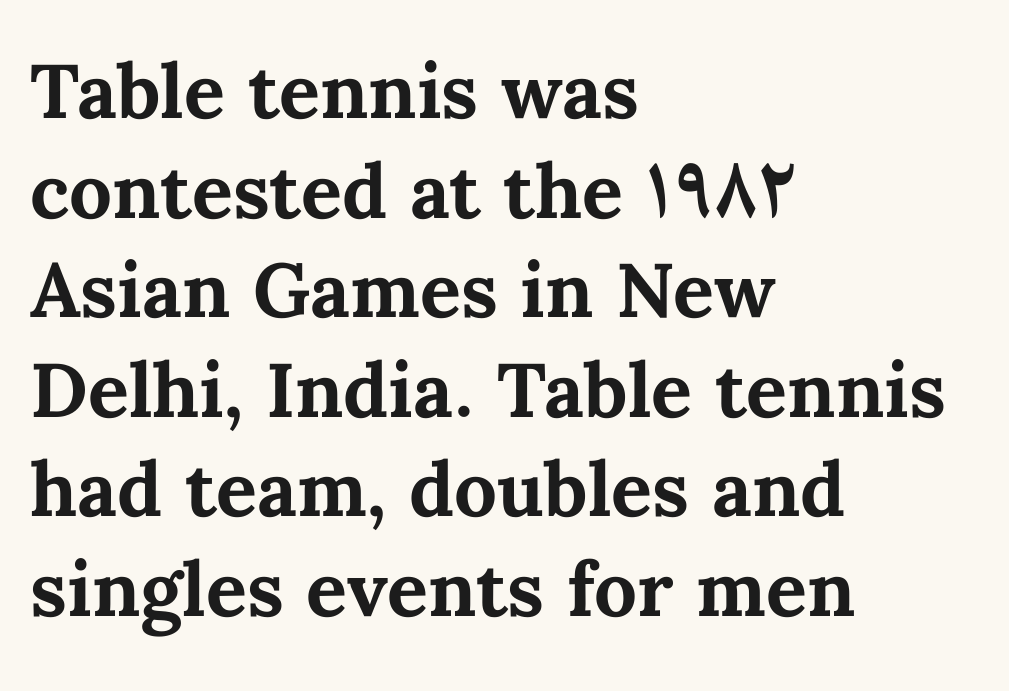
{"italic": "no", "bold": "yes", "weight": "bold", "width": "normal", "stroke_contrast": "medium", "x_height": "medium", "monospaced": "no", "underline": "no", "align": "left", "line_spacing": "normal", "line_spacing_ratio": 1.31, "letter_spacing": "normal", "letter_spacing_em": 0.0, "glyph_px": 76}
